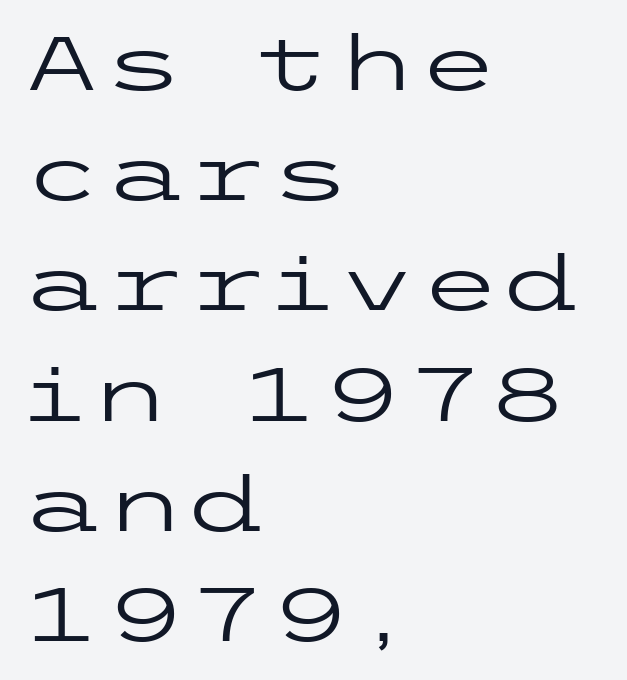
Q: Is the text bold? A: No.
Q: Is the text italic (slanted)? A: No, it is upright.
Q: Is the typeface a serif or a sans-serif typeface? A: Sans-serif.
Q: Is the text underlined? A: No.
Q: How is the paragraph aligned? A: Left-aligned.
Q: Is the spacing between letters normal or unusually wide? A: Normal.
Q: Is the spacing between lines tight, normal or loose? A: Normal.
Q: Width (condensed, normal, or wide)? A: Wide.
Q: Stroke contrast? A: Low.
Q: x-height? A: Medium.
